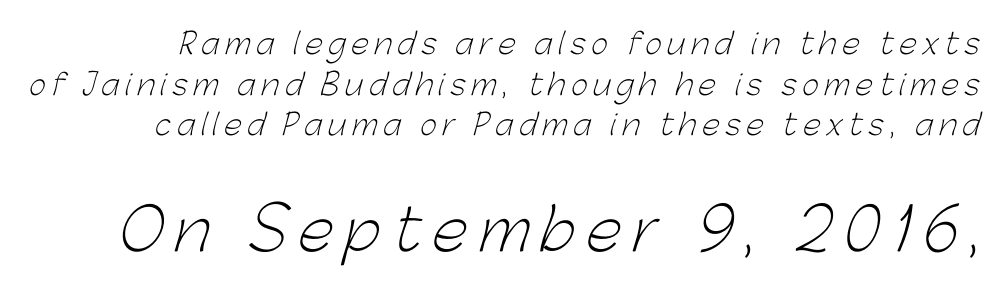
{"serif": "no", "bold": "no", "weight": "light", "width": "normal", "stroke_contrast": "low", "x_height": "medium", "monospaced": "no", "underline": "no", "line_spacing": "normal", "line_spacing_ratio": 1.4, "letter_spacing": "wide", "letter_spacing_em": 0.2, "larger_block": "second", "size_ratio": 2.0, "glyph_px": 58}
